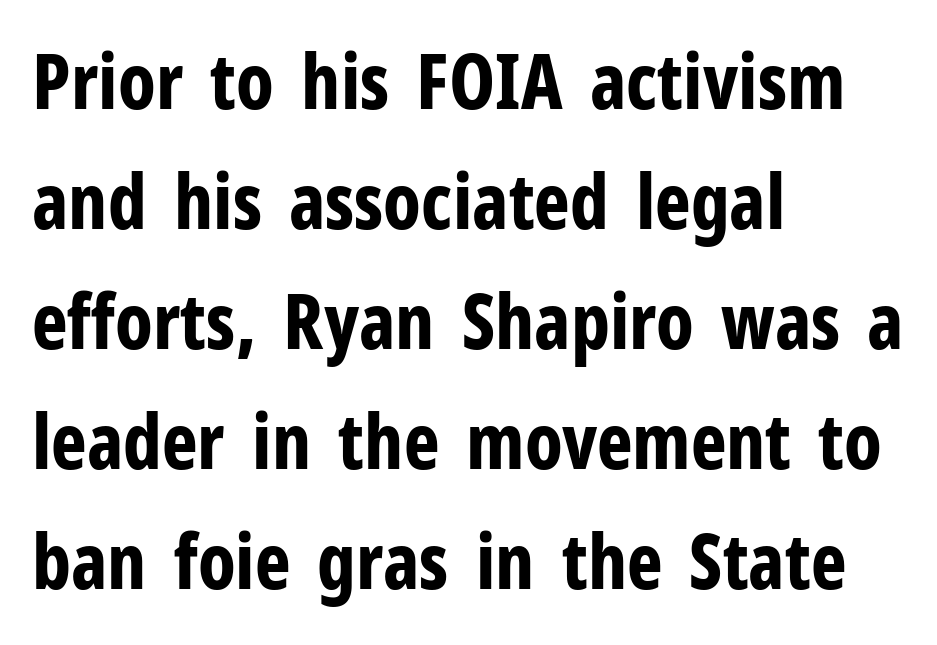
The image shows 76 px bold, condensed sans-serif type, upright; set left-aligned, normal line spacing (1.58x), normal letter spacing, not underlined; low stroke contrast and a medium x-height.
